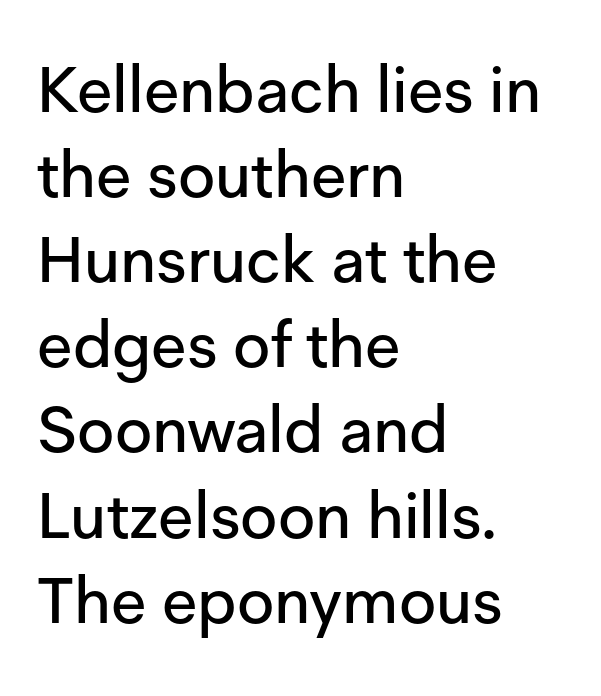
Spacing verdict: proportional, widths tailored to each character. Successive baselines arrive at the customary interval. The area under the type is left untouched. Short and long lines alike share a common starting point at left. Italic? Not at all — the glyphs are vertical.
